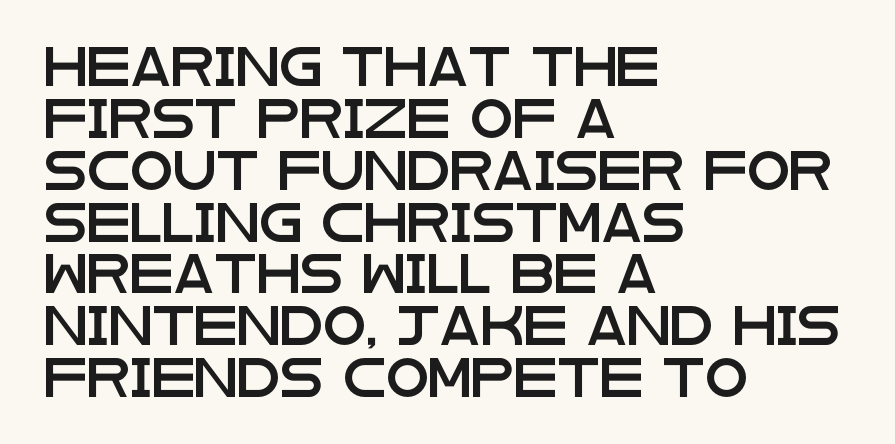
Q: Is the text italic (slanted)? A: No, it is upright.
Q: Is the typeface a serif or a sans-serif typeface? A: Sans-serif.
Q: Is the text underlined? A: No.
Q: How is the paragraph aligned? A: Left-aligned.
Q: Is the spacing between letters normal or unusually wide? A: Normal.
Q: Is the spacing between lines tight, normal or loose? A: Normal.
Q: Width (condensed, normal, or wide)? A: Wide.
Q: Stroke contrast? A: Low.
Q: x-height? A: Large.
Q: Monospaced? A: No.
